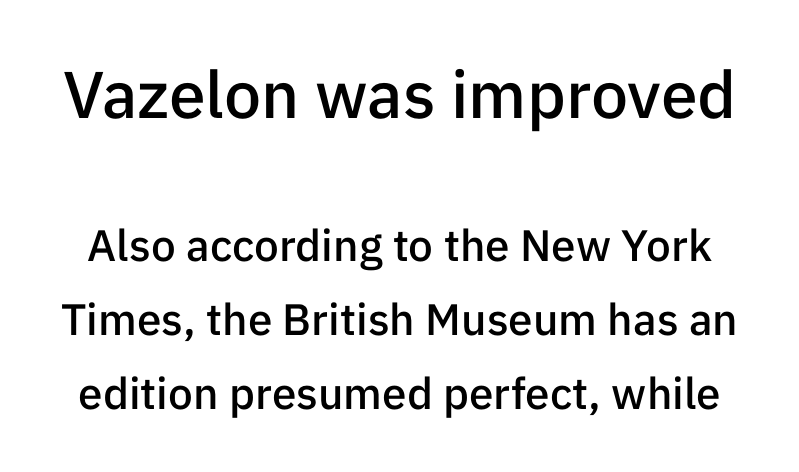
The image shows 66 px semibold sans-serif type, upright; set normal line spacing (1.68x), normal letter spacing, not underlined; the first (top) block is 1.5x larger; low stroke contrast and a medium x-height.
